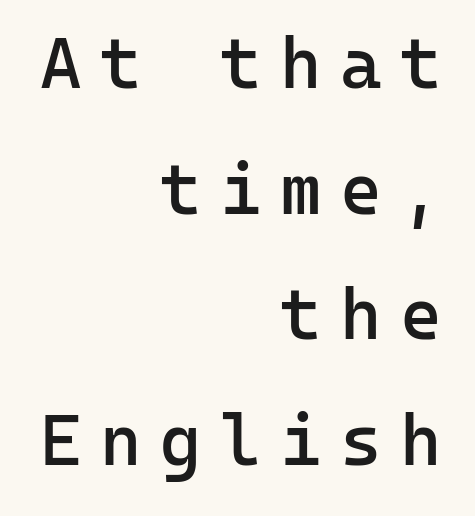
Looks like terminal output: every glyph gets an equal slot. Reading down the block, your eye finds every line finishing at a fixed right position. Nothing sits at the stroke ends, so this counts as sans-serif. The letters are spread apart with noticeably loose tracking. The letters stand upright; this is a roman face.
